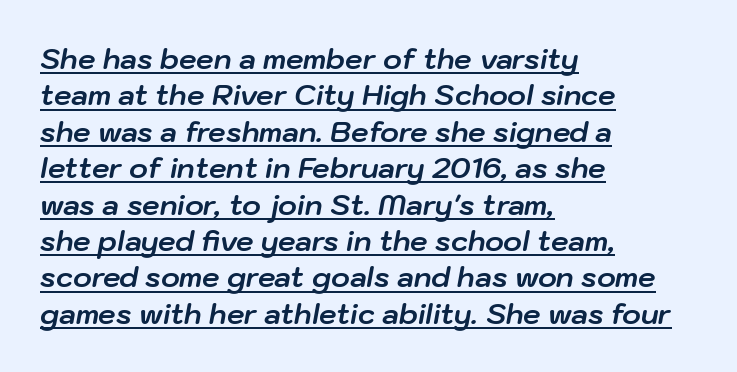
You could call the tracking neutral — neither tight nor loose. The paragraph has a hard left edge and a soft right edge. Is this a fixed-width face? No — the glyphs have proportional, varying widths. These lines sit exactly where default settings would place them. Designer's note — italics engaged.
